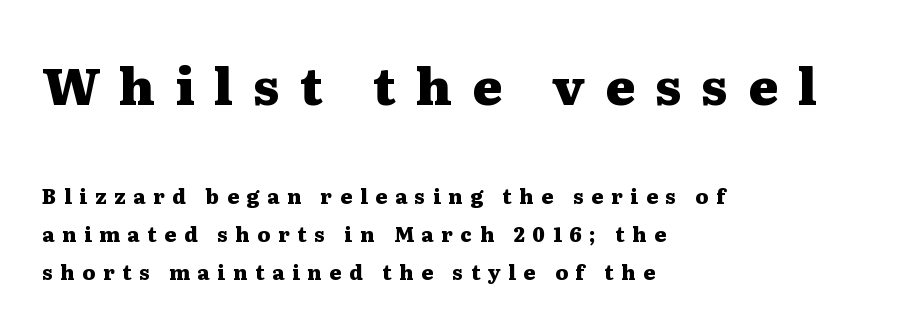
{"serif": "yes", "italic": "no", "bold": "yes", "weight": "heavy", "width": "wide", "stroke_contrast": "medium", "x_height": "medium", "monospaced": "no", "underline": "no", "align": "left", "line_spacing_ratio": 1.89, "letter_spacing": "wide", "letter_spacing_em": 0.39, "larger_block": "first", "size_ratio": 2.55, "glyph_px": 51}
